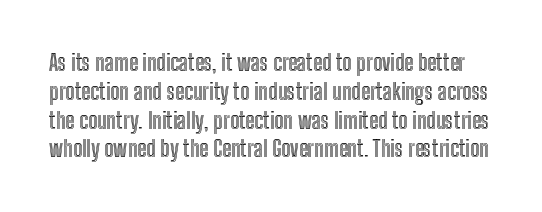
Q: Is the text italic (slanted)? A: No, it is upright.
Q: Is the text underlined? A: No.
Q: Is the spacing between letters normal or unusually wide? A: Normal.
Q: Is the spacing between lines tight, normal or loose? A: Normal.
